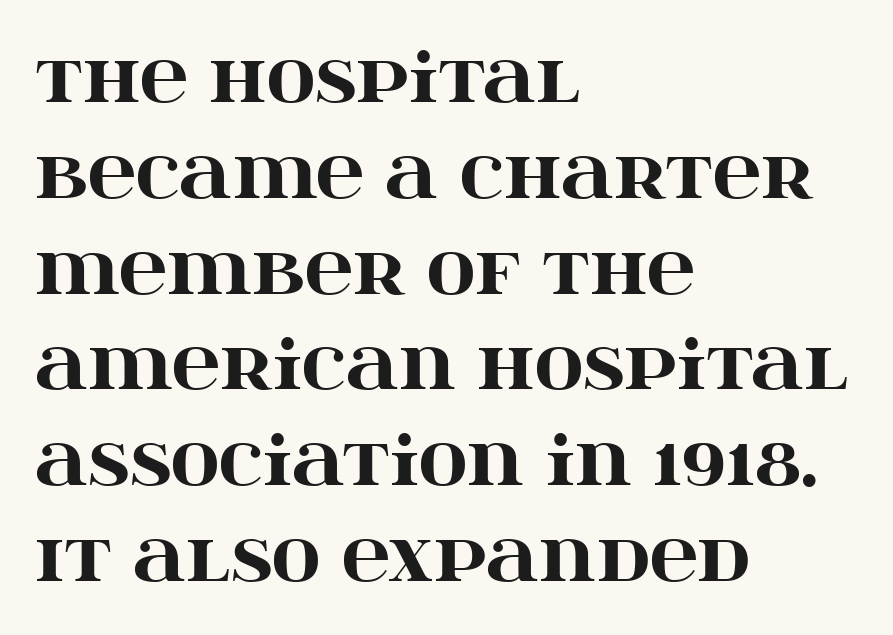
Q: Is the text bold? A: Yes.
Q: Is the text italic (slanted)? A: No, it is upright.
Q: Is the typeface a serif or a sans-serif typeface? A: Serif.
Q: Is the text underlined? A: No.
Q: How is the paragraph aligned? A: Left-aligned.
Q: Is the spacing between letters normal or unusually wide? A: Normal.
Q: Is the spacing between lines tight, normal or loose? A: Normal.
Q: Width (condensed, normal, or wide)? A: Wide.
Q: Stroke contrast? A: High.
Q: x-height? A: Large.
Q: Monospaced? A: No.
